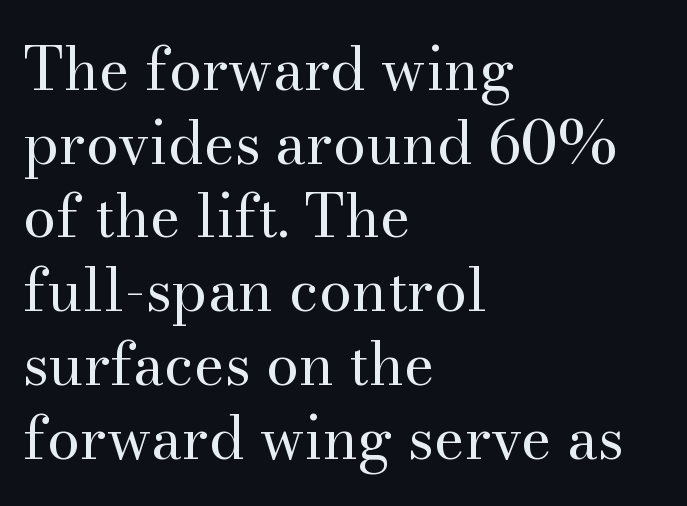
{"serif": "yes", "italic": "no", "bold": "no", "weight": "regular", "width": "normal", "stroke_contrast": "medium", "x_height": "small", "monospaced": "no", "underline": "no", "align": "left", "line_spacing": "normal", "line_spacing_ratio": 1.25, "letter_spacing": "normal", "letter_spacing_em": 0.0, "glyph_px": 59}
